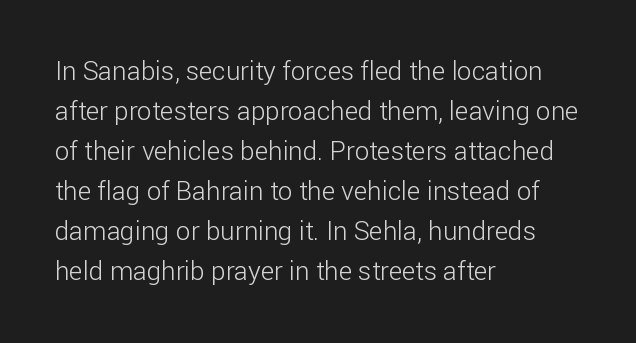
{"italic": "no", "bold": "no", "underline": "no", "align": "left", "line_spacing": "normal", "line_spacing_ratio": 1.54, "letter_spacing": "normal", "letter_spacing_em": 0.0, "glyph_px": 26}
